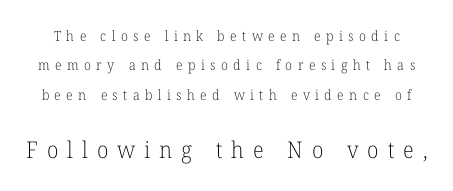
Posture: vertical. Ink coverage per letter is moderate at most. The passage shown is not underscored anywhere. The passage shown begins with its smaller block and ends with its larger one. Line spacing here is loose.
